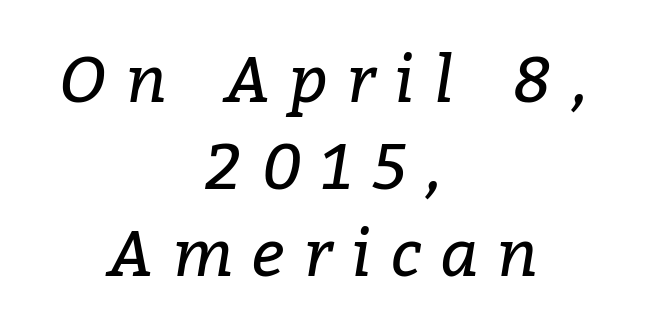
{"serif": "yes", "italic": "yes", "lean": "right", "slant_degrees": 9, "bold": "no", "weight": "regular", "width": "normal", "stroke_contrast": "low", "x_height": "medium", "monospaced": "no", "underline": "no", "align": "center", "line_spacing": "normal", "line_spacing_ratio": 1.36, "letter_spacing": "wide", "letter_spacing_em": 0.3, "glyph_px": 64}
